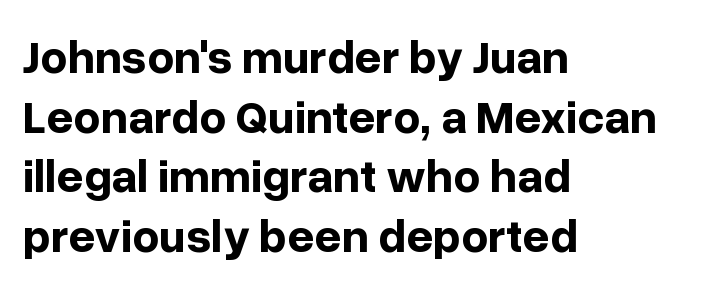
{"serif": "no", "italic": "no", "bold": "yes", "weight": "bold", "width": "normal", "stroke_contrast": "low", "x_height": "medium", "monospaced": "no", "underline": "no", "align": "left", "line_spacing": "normal", "line_spacing_ratio": 1.27, "letter_spacing": "normal", "letter_spacing_em": 0.0, "glyph_px": 47}
